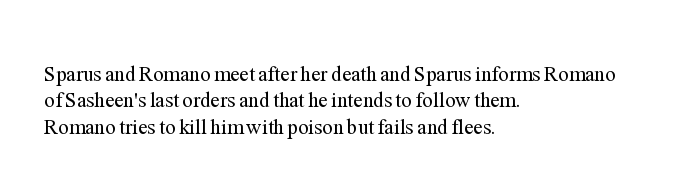
The rendering uses a moderate line-height, typical for paragraphs. Only glyphs here, with clear space below each row. The passage is arranged the way most books set body copy — flush left. Spacing between characters is what you'd get straight out of the box.
